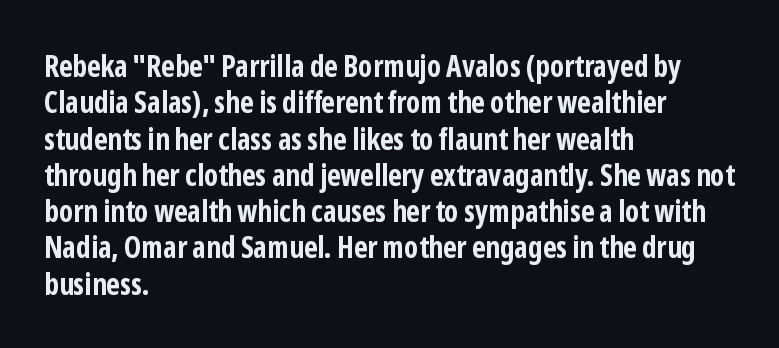
This is the regular roman posture of the typeface. The lines in this sample share a left origin and differ only in where they stop. Is this a fixed-width face? No — the glyphs have proportional, varying widths. Type style note: lacks serifs. In terms of letterspacing, this is plain default setting.
